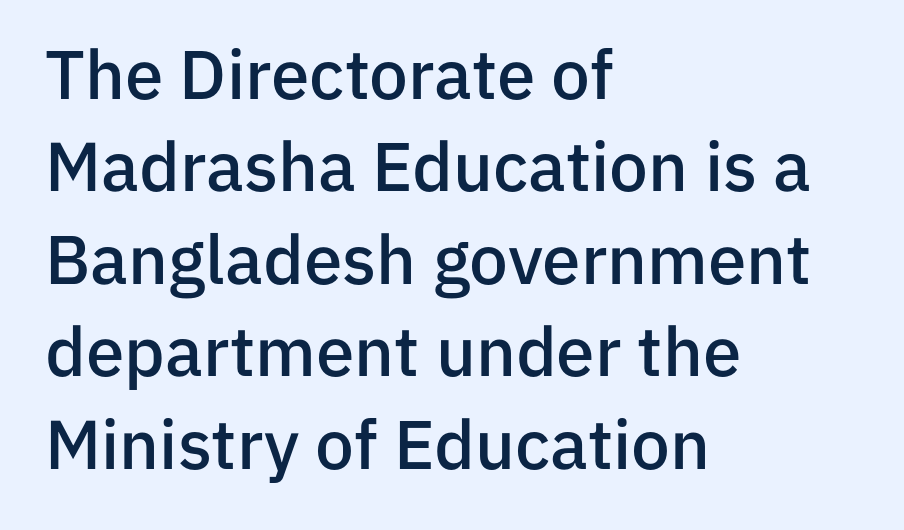
The image shows 69 px semibold sans-serif type, upright; set left-aligned, normal line spacing (1.34x), normal letter spacing, not underlined; low stroke contrast and a medium x-height.
